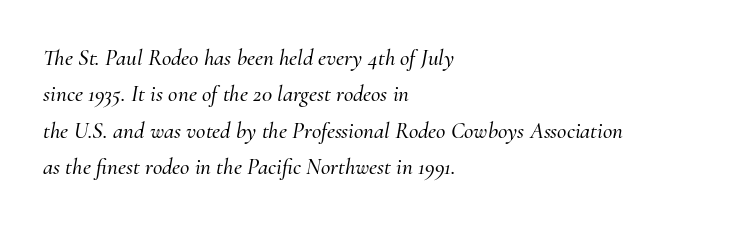
The image shows 23 px text type, italic (leaning right); set left-aligned, normal line spacing (1.58x), normal letter spacing, not underlined.
